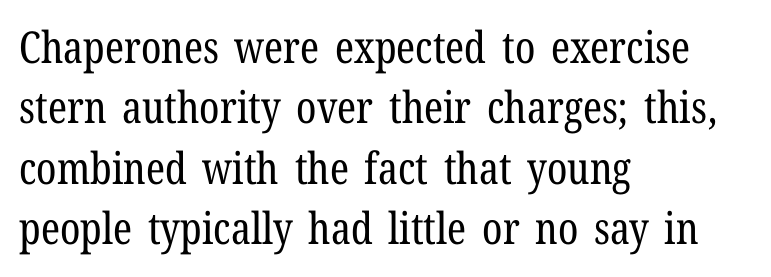
The image shows 44 px regular-weight, condensed serif type, upright; set left-aligned, normal line spacing (1.37x), normal letter spacing, not underlined; low stroke contrast and a medium x-height.
